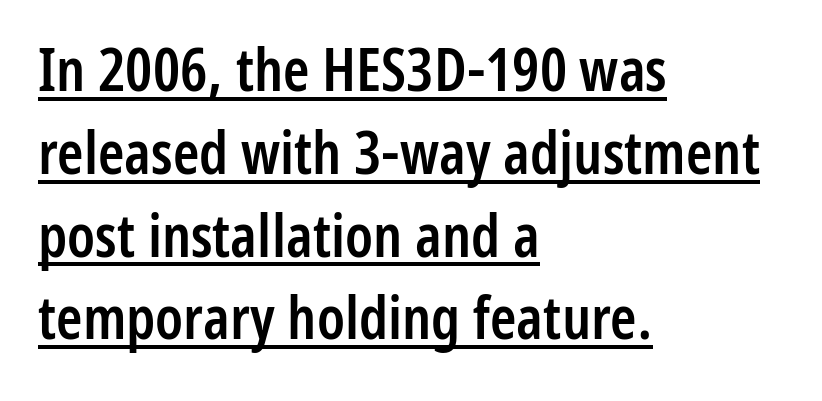
Its strokes are somewhat broadened, the hallmark of semibold type. In designer terms, the underline attribute is active on this setting. If you drew a ruler down the left edge, every line would touch it. Serif or sans? Sans — the stroke terminals are bare. Baseline-to-baseline distance is the conventional proportion of letter height. This sample uses an upright cut, with every glyph sitting square on the baseline.
